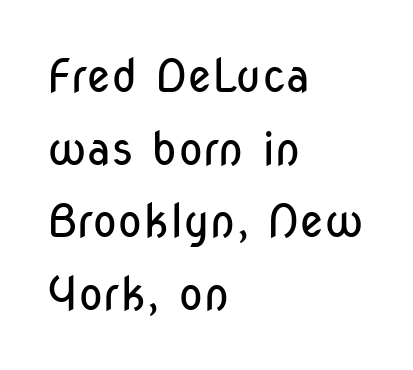
The image shows 46 px regular-weight, condensed sans-serif type, upright; set left-aligned, normal line spacing (1.58x), normal letter spacing, not underlined; low stroke contrast and a medium x-height.
